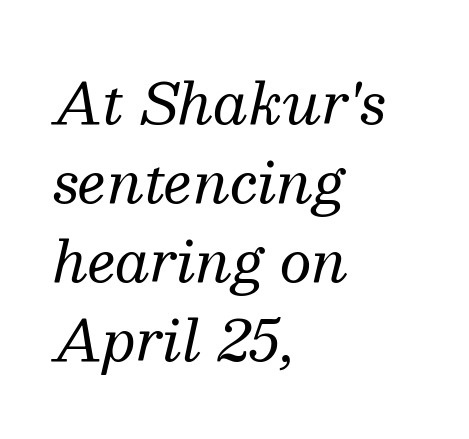
{"serif": "yes", "italic": "yes", "lean": "right", "slant_degrees": 13, "bold": "no", "weight": "regular", "width": "normal", "stroke_contrast": "medium", "x_height": "medium", "monospaced": "no", "underline": "no", "align": "left", "line_spacing": "normal", "line_spacing_ratio": 1.41, "letter_spacing": "normal", "letter_spacing_em": 0.0, "glyph_px": 56}
